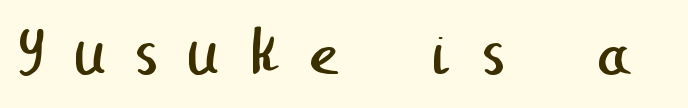
The image shows 69 px regular-weight sans-serif type; set unusually wide letter spacing (+0.44 em), not underlined; low stroke contrast and a medium x-height.
